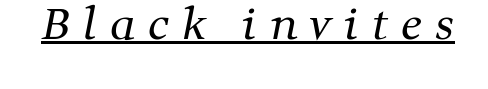
{"serif": "yes", "bold": "no", "weight": "regular", "width": "normal", "stroke_contrast": "medium", "x_height": "medium", "monospaced": "no", "underline": "yes", "letter_spacing": "wide", "letter_spacing_em": 0.3, "glyph_px": 43}
